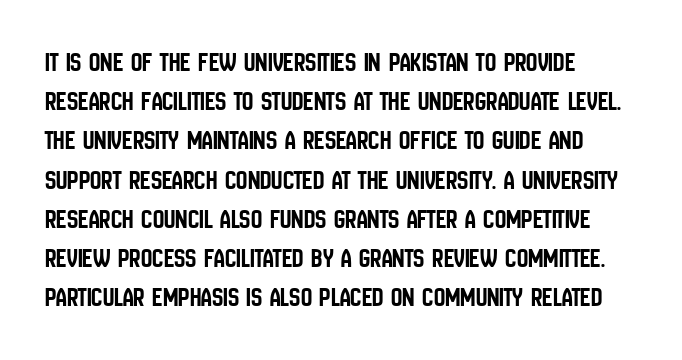
{"serif": "no", "italic": "no", "width": "condensed", "stroke_contrast": "low", "x_height": "large", "monospaced": "no", "underline": "no", "align": "left", "line_spacing": "normal", "line_spacing_ratio": 1.4, "letter_spacing": "normal", "letter_spacing_em": 0.0, "glyph_px": 28}
